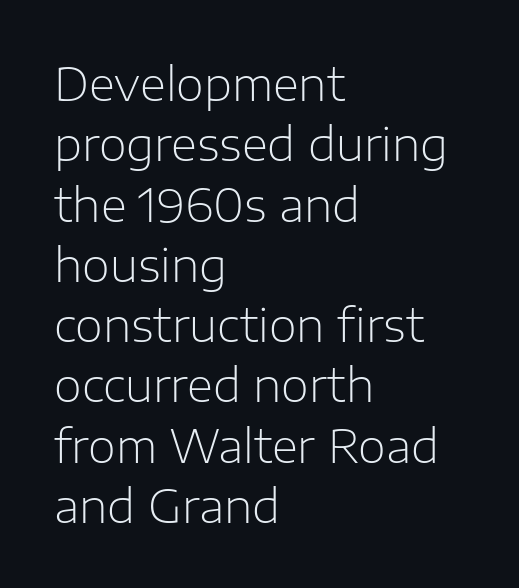
Note: no serifs on the glyphs. This sample has the flowing, uneven cadence of proportional lettering. A typesetter would call this zero additional tracking. Just letters on the line, the space beneath them empty. Summary of weight: not heavy and not bold.
